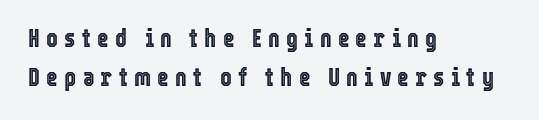
In CSS terms this would be text-align: left. Notice how descenders clear the ascenders below comfortably — that's standard leading. Posture: upright roman. The rendering inserts visible extra space after every character. Quick note: underline off.
